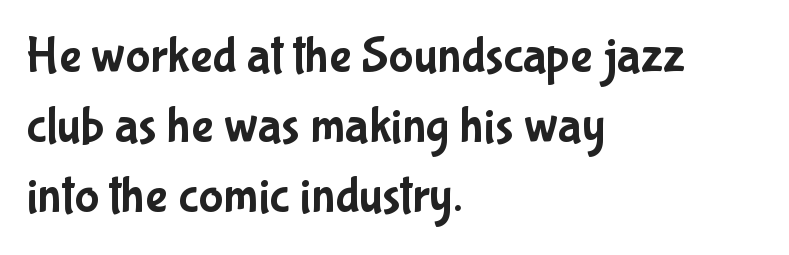
Nothing sits at the stroke ends, so this counts as sans-serif. This is the regular roman posture of the typeface. Reading down the column, the eye jumps a familiar distance to each next line. These lines stack with their left ends in a neat column.
